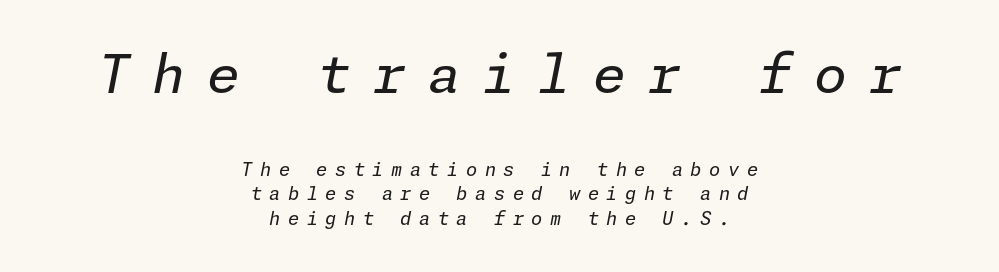
Q: Is the text bold? A: No.
Q: Is the text italic (slanted)? A: Yes, it leans right by about 11 degrees.
Q: Is the text underlined? A: No.
Q: How is the paragraph aligned? A: Centered.
Q: Is the spacing between letters normal or unusually wide? A: Unusually wide.
Q: Is the spacing between lines tight, normal or loose? A: Normal.
Q: Which block of text is set in a larger size, the first (top) or the second (bottom)? A: The first (top) one.
Q: Width (condensed, normal, or wide)? A: Normal.
Q: Stroke contrast? A: Low.
Q: x-height? A: Medium.
